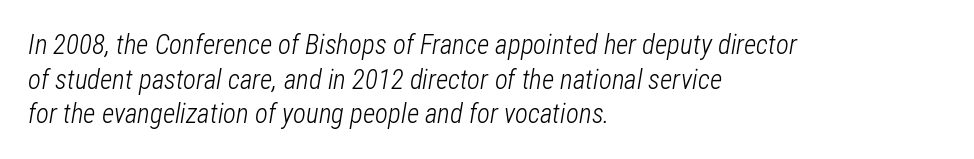
{"italic": "yes", "lean": "right", "slant_degrees": 12, "bold": "no", "underline": "no", "align": "left", "line_spacing": "normal", "line_spacing_ratio": 1.28, "letter_spacing": "normal", "letter_spacing_em": 0.0, "glyph_px": 27}
